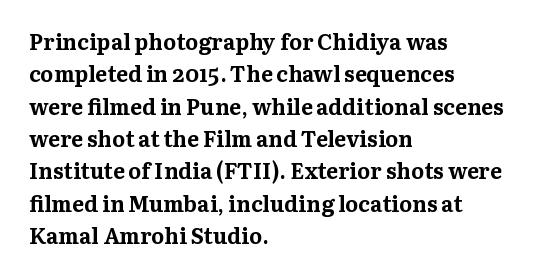
The image shows 22 px bold type, upright; set left-aligned, normal line spacing (1.47x), normal letter spacing, not underlined.
